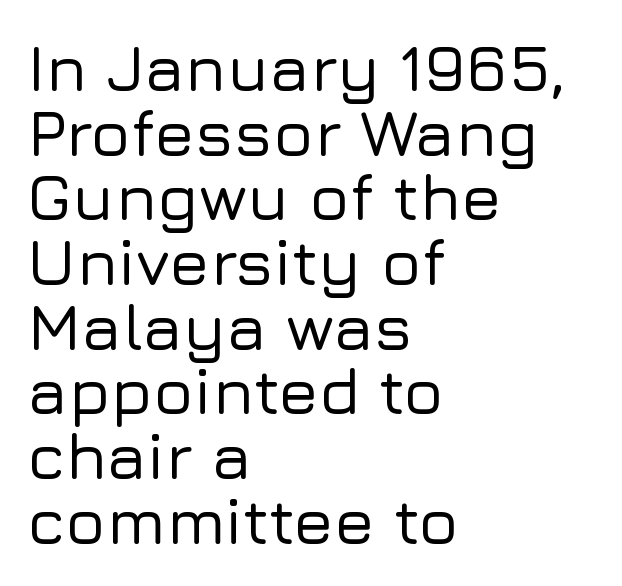
The image shows 66 px sans-serif type, upright; set left-aligned, tight line spacing (0.98x), normal letter spacing, not underlined; low stroke contrast and a medium x-height.
